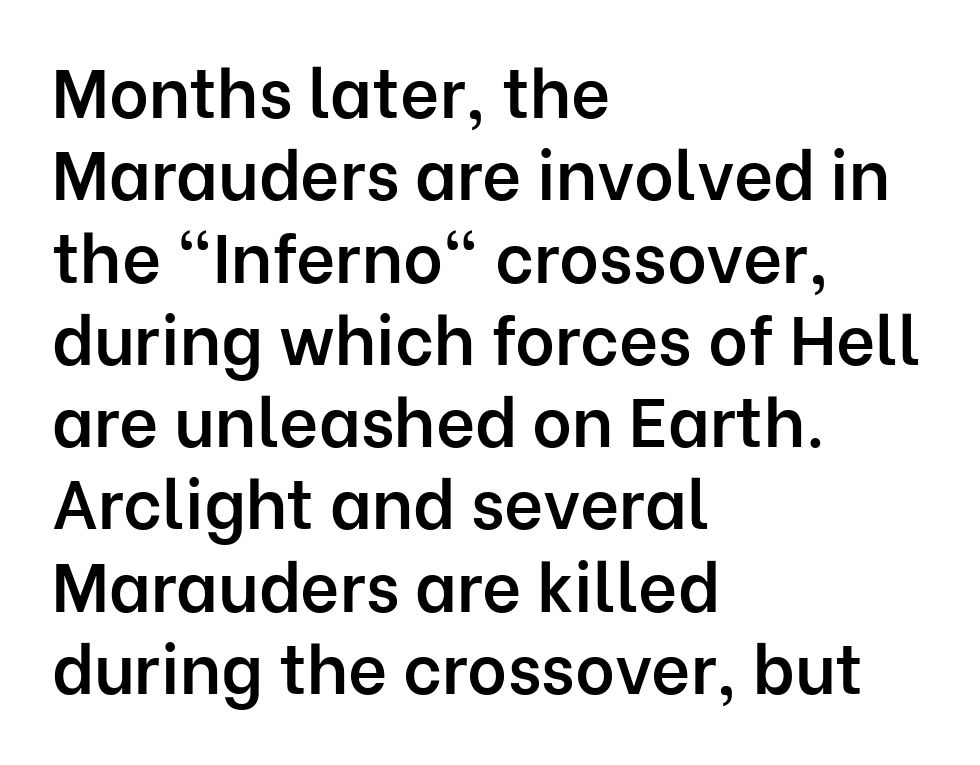
What kind of face is this? One without serifs — a sans. This is moderately heavy type, rendered in semibold. The passage shown has conventional tracking throughout. The gap between lines stays unmarked. Line beginnings align vertically; line endings do not.
